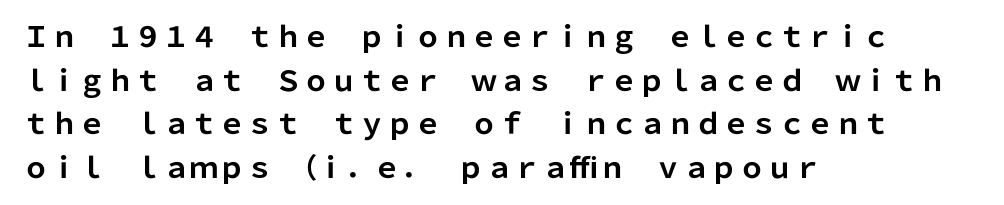
The letters stand straight up with perfectly vertical stems. The letters advance in unequal steps, a hallmark of proportional type. Anything drawn beneath the words? Only blank space. The passage shown has conventional tracking throughout. The passage is arranged the way most books set body copy — flush left. Summary of weight: heavy, a full bold.
